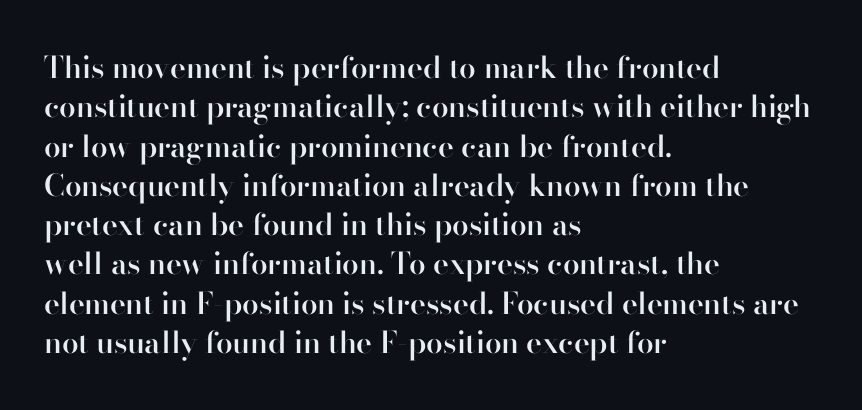
Q: Is the text bold? A: Semi-bold.
Q: Is the text italic (slanted)? A: No, it is upright.
Q: Is the typeface a serif or a sans-serif typeface? A: Sans-serif.
Q: Is the text underlined? A: No.
Q: How is the paragraph aligned? A: Left-aligned.
Q: Is the spacing between letters normal or unusually wide? A: Normal.
Q: Is the spacing between lines tight, normal or loose? A: Normal.
Q: Width (condensed, normal, or wide)? A: Normal.
Q: Stroke contrast? A: High.
Q: x-height? A: Small.
Q: Monospaced? A: No.
